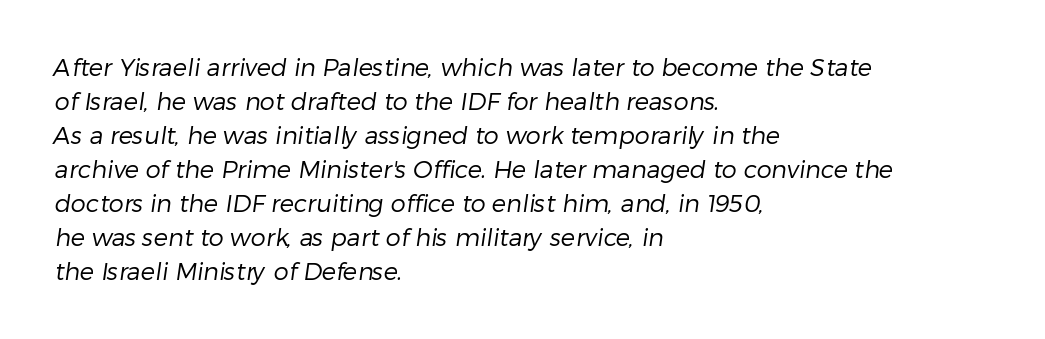
Q: Is the text bold? A: No.
Q: Is the text underlined? A: No.
Q: How is the paragraph aligned? A: Left-aligned.
Q: Is the spacing between letters normal or unusually wide? A: Normal.
Q: Is the spacing between lines tight, normal or loose? A: Normal.
